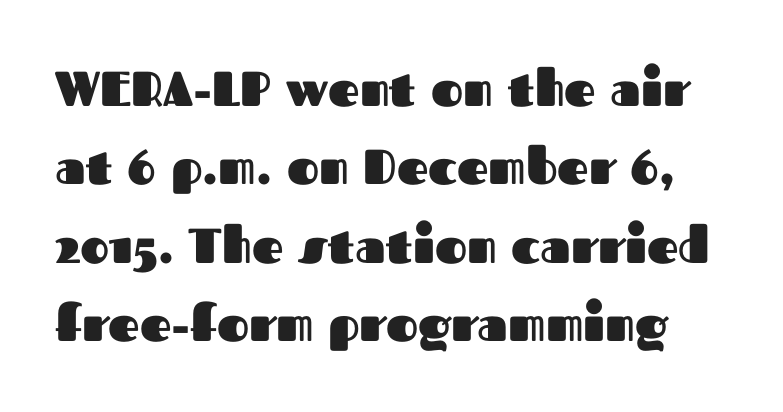
The image shows 49 px heavy sans-serif type, upright; set normal line spacing (1.6x), normal letter spacing, not underlined; medium stroke contrast and a medium x-height.
